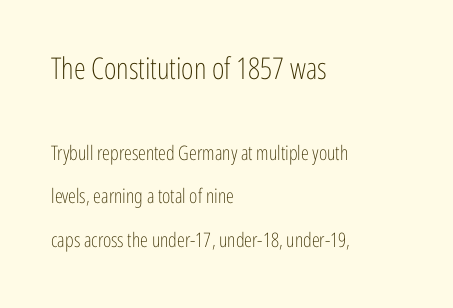
{"serif": "no", "italic": "no", "bold": "no", "weight": "light", "width": "condensed", "stroke_contrast": "low", "x_height": "medium", "monospaced": "no", "underline": "no", "align": "left", "line_spacing": "loose", "line_spacing_ratio": 2.19, "letter_spacing": "normal", "letter_spacing_em": 0.0, "larger_block": "first", "size_ratio": 1.5, "glyph_px": 30}
